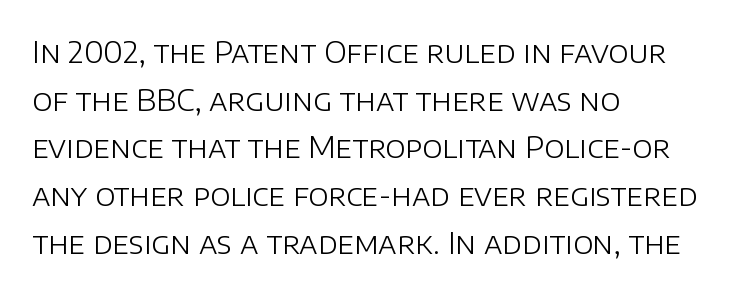
{"serif": "no", "italic": "no", "bold": "no", "weight": "light", "width": "normal", "stroke_contrast": "low", "x_height": "large", "monospaced": "no", "underline": "no", "align": "left", "line_spacing": "normal", "line_spacing_ratio": 1.59, "letter_spacing": "normal", "letter_spacing_em": 0.0, "glyph_px": 30}
